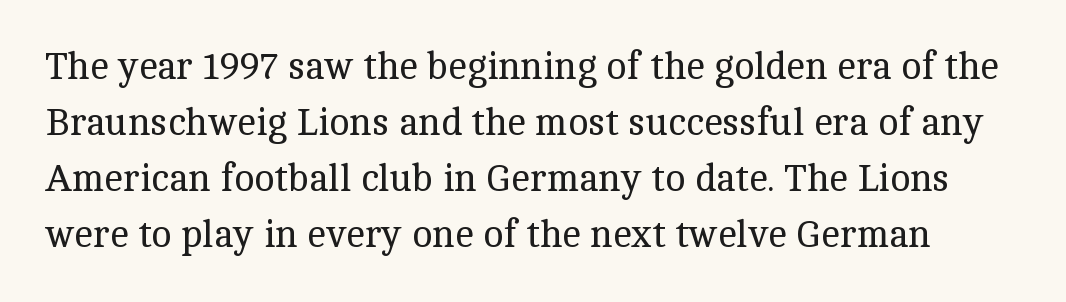
{"serif": "yes", "italic": "no", "bold": "no", "weight": "regular", "width": "normal", "x_height": "medium", "monospaced": "no", "underline": "no", "line_spacing": "normal", "line_spacing_ratio": 1.47, "letter_spacing": "normal", "letter_spacing_em": 0.0, "glyph_px": 38}
